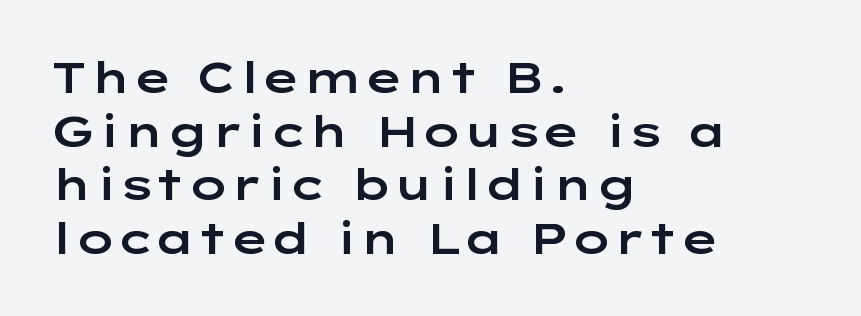
Q: Is the text italic (slanted)? A: No, it is upright.
Q: Is the typeface a serif or a sans-serif typeface? A: Sans-serif.
Q: Is the text underlined? A: No.
Q: How is the paragraph aligned? A: Left-aligned.
Q: Is the spacing between letters normal or unusually wide? A: Normal.
Q: Is the spacing between lines tight, normal or loose? A: Normal.
Q: Width (condensed, normal, or wide)? A: Wide.
Q: Stroke contrast? A: Low.
Q: x-height? A: Medium.
Q: Monospaced? A: No.
